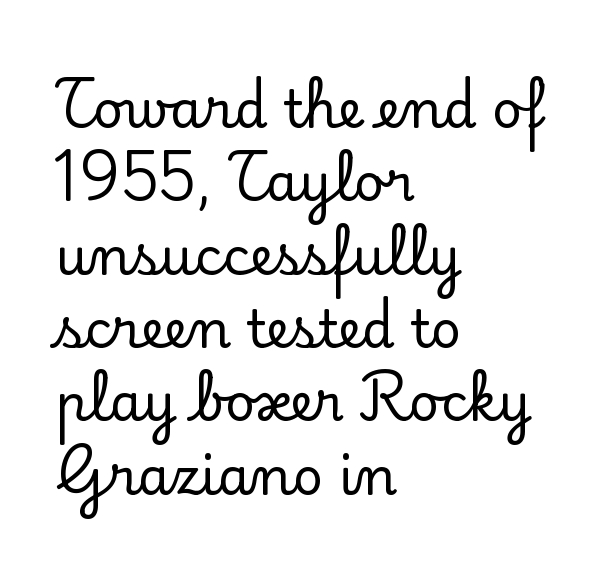
The image shows 52 px serif type, upright; set left-aligned, normal line spacing (1.41x), normal letter spacing, not underlined; low stroke contrast and a small x-height.
